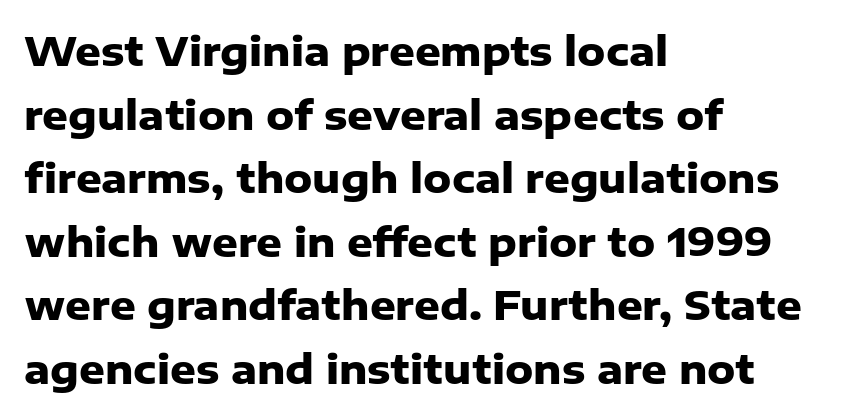
The image shows 40 px heavy sans-serif type, upright; set left-aligned, normal line spacing (1.59x), normal letter spacing, not underlined; low stroke contrast and a medium x-height.
